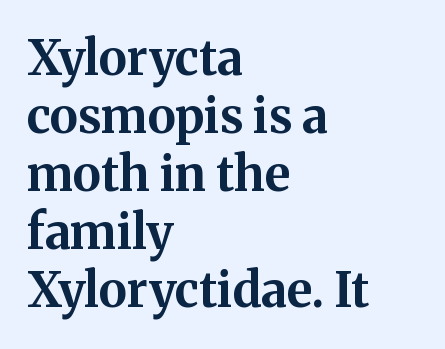
The image shows 48 px bold serif type, upright; set left-aligned, line spacing 1.21x, normal letter spacing, not underlined; medium stroke contrast and a medium x-height.
